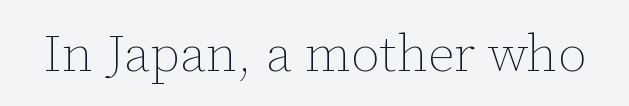
Q: Is the text bold? A: No.
Q: Is the text italic (slanted)? A: No, it is upright.
Q: Is the text underlined? A: No.
Q: Is the spacing between letters normal or unusually wide? A: Normal.
Q: Width (condensed, normal, or wide)? A: Normal.
Q: Stroke contrast? A: Low.
Q: x-height? A: Medium.
Q: Monospaced? A: No.
